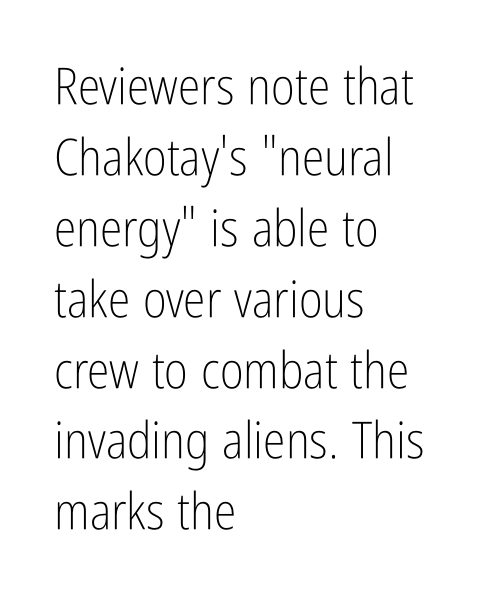
Line spacing here is normal. The string is rendered with underlining switched off. Is this a sans? Yes — the strokes have no serifs. The line texture is even and compact thanks to regular tracking. A student would call this left alignment; a typographer would say flush left, rag right.
